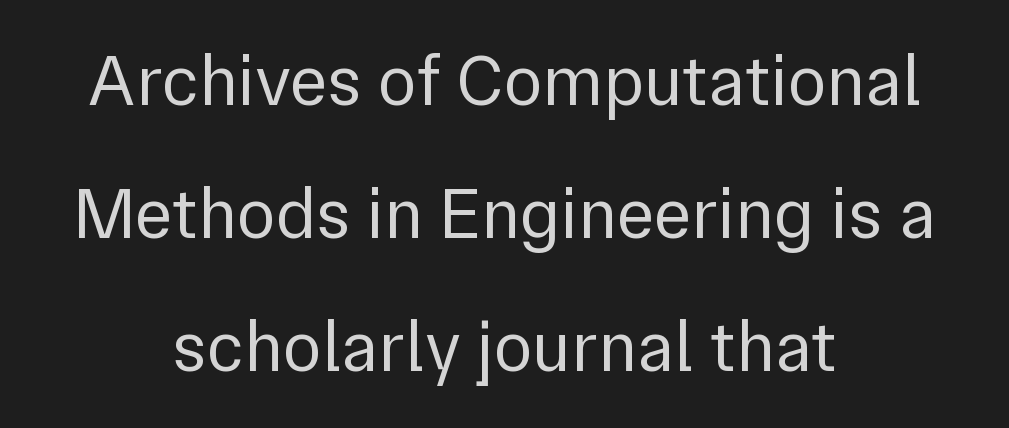
Casual observation: everything's sitting right in the middle. The letters sit at their default tracking, neither squeezed nor spread. Grotesque or geometric, the face here clearly has no serifs. Posture: upright roman.
